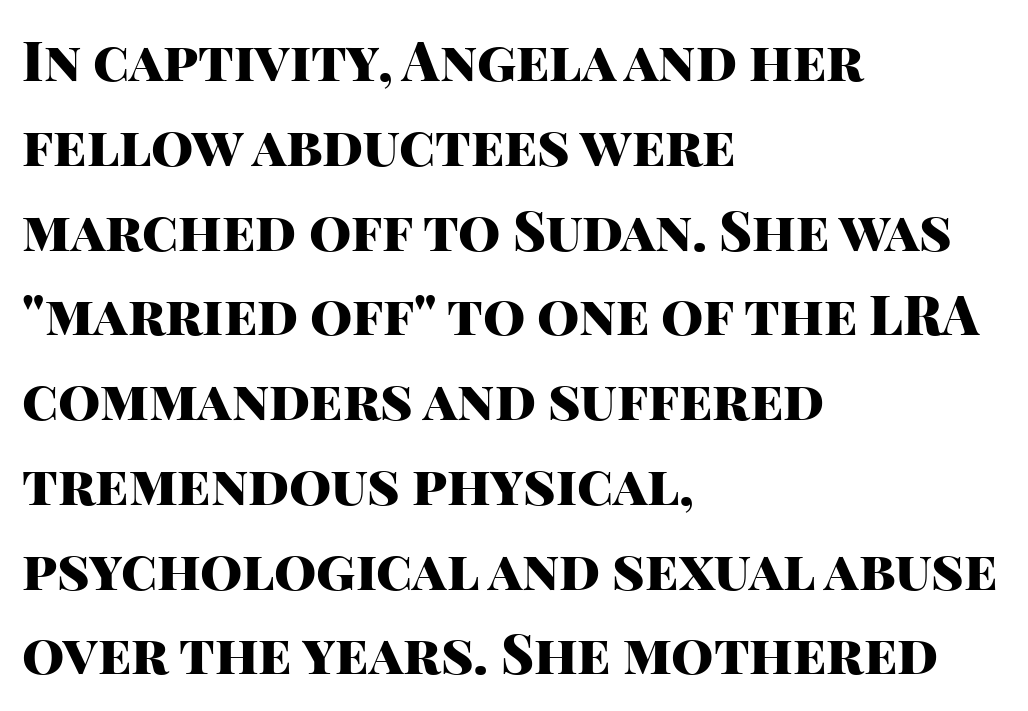
{"serif": "no", "italic": "no", "bold": "yes", "weight": "heavy", "width": "normal", "stroke_contrast": "high", "x_height": "large", "monospaced": "no", "underline": "no", "align": "left", "line_spacing": "normal", "line_spacing_ratio": 1.57, "letter_spacing": "normal", "letter_spacing_em": 0.0, "glyph_px": 54}
